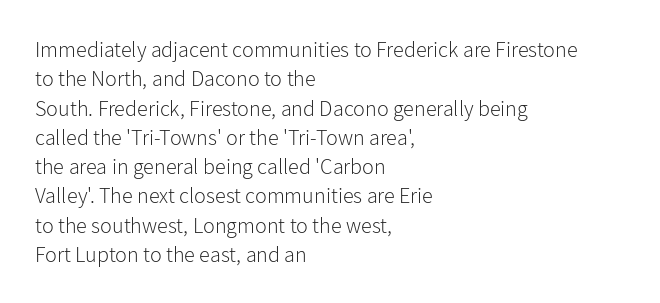
Q: Is the text bold? A: No.
Q: Is the text italic (slanted)? A: No, it is upright.
Q: Is the text underlined? A: No.
Q: How is the paragraph aligned? A: Left-aligned.
Q: Is the spacing between letters normal or unusually wide? A: Normal.
Q: Is the spacing between lines tight, normal or loose? A: Normal.
